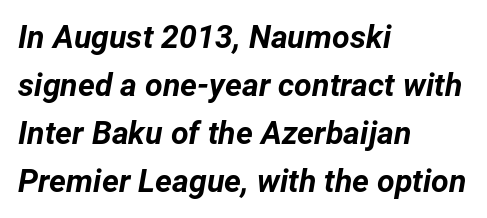
The image shows 32 px bold type, italic (leaning right); set left-aligned, normal line spacing (1.5x), normal letter spacing, not underlined; low stroke contrast and a medium x-height.
